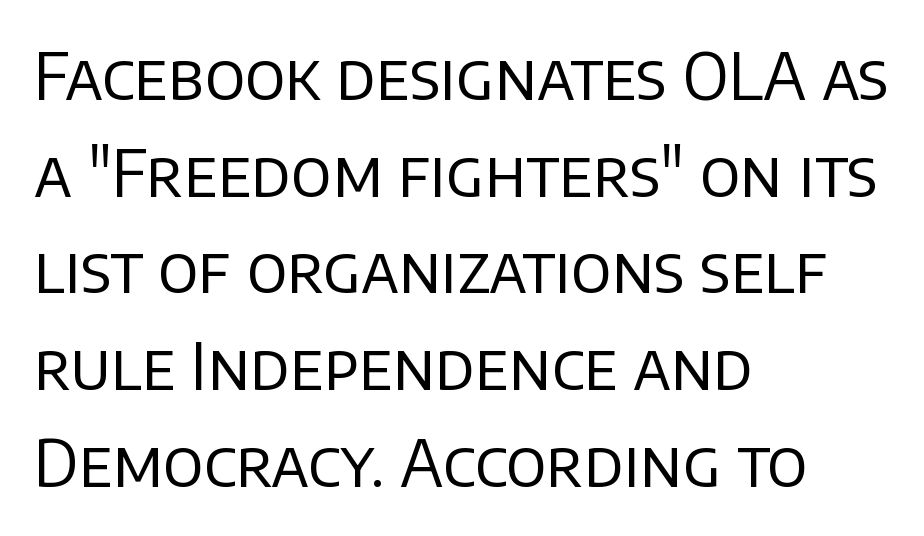
Q: Is the text bold? A: No.
Q: Is the text italic (slanted)? A: No, it is upright.
Q: Is the typeface a serif or a sans-serif typeface? A: Sans-serif.
Q: Is the text underlined? A: No.
Q: How is the paragraph aligned? A: Left-aligned.
Q: Is the spacing between letters normal or unusually wide? A: Normal.
Q: Is the spacing between lines tight, normal or loose? A: Normal.
Q: Width (condensed, normal, or wide)? A: Normal.
Q: Stroke contrast? A: Low.
Q: x-height? A: Large.
Q: Monospaced? A: No.
